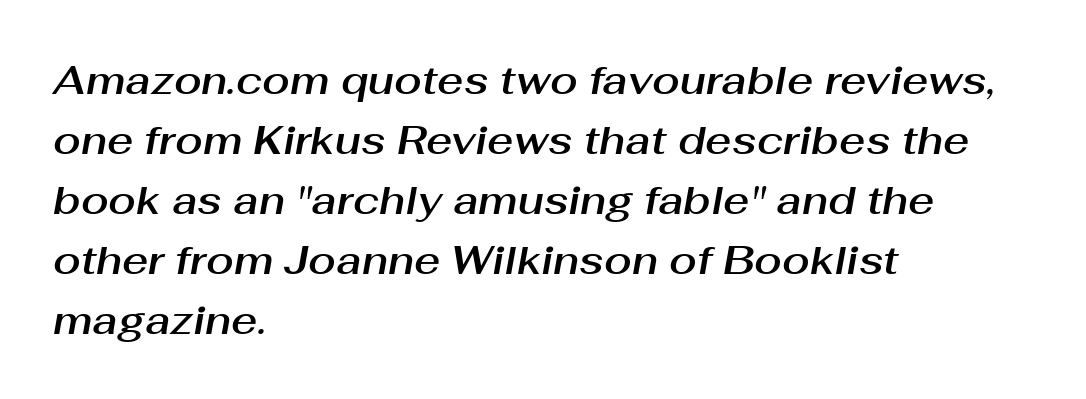
{"italic": "yes", "lean": "right", "slant_degrees": 10, "width": "normal", "stroke_contrast": "medium", "x_height": "medium", "monospaced": "no", "underline": "no", "align": "left", "line_spacing": "normal", "line_spacing_ratio": 1.5, "letter_spacing": "normal", "letter_spacing_em": 0.0, "glyph_px": 40}
